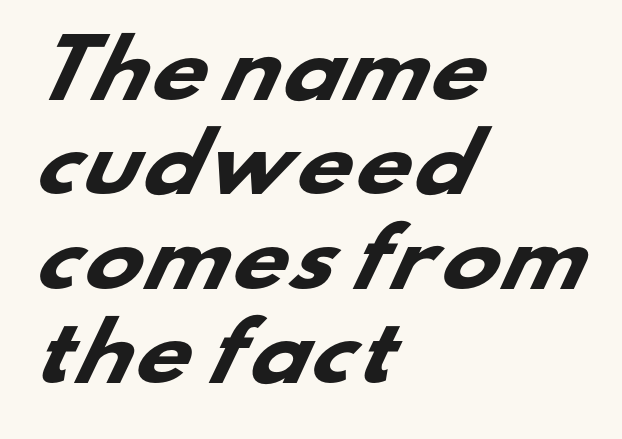
The image shows 78 px heavy, wide sans-serif type; set left-aligned, line spacing 1.21x, normal letter spacing, not underlined; low stroke contrast and a small x-height.
